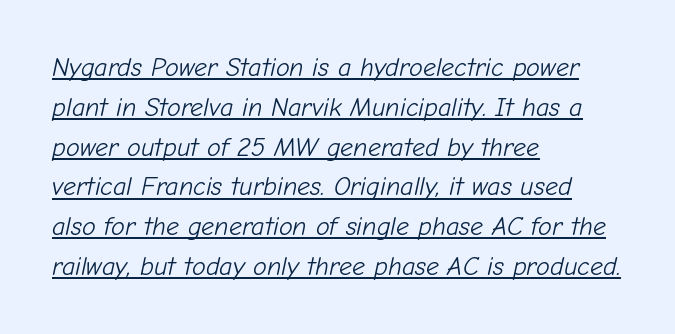
This is underlined copy, the kind a proofreader might mark for attention. Baseline-to-baseline distance is the conventional proportion of letter height. Line beginnings align vertically; line endings do not. In terms of posture, this sample is oblique. No heavy texture on the line: the type isn't bold.
